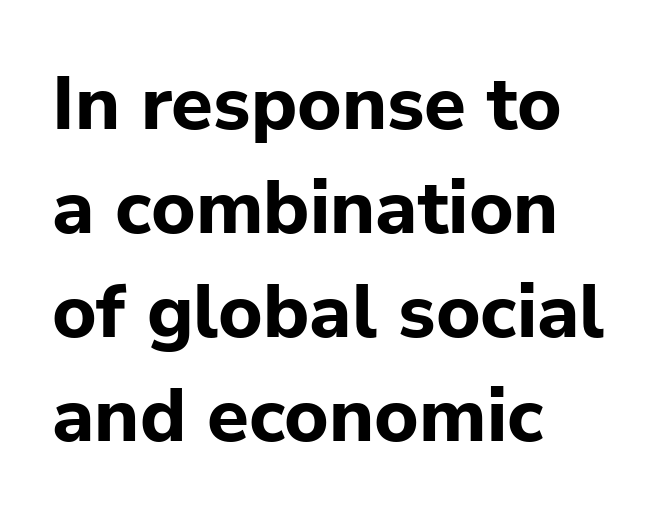
Q: Is the text bold? A: Yes.
Q: Is the text italic (slanted)? A: No, it is upright.
Q: Is the typeface a serif or a sans-serif typeface? A: Sans-serif.
Q: Is the text underlined? A: No.
Q: How is the paragraph aligned? A: Left-aligned.
Q: Is the spacing between letters normal or unusually wide? A: Normal.
Q: Is the spacing between lines tight, normal or loose? A: Normal.
Q: Width (condensed, normal, or wide)? A: Normal.
Q: Stroke contrast? A: Low.
Q: x-height? A: Medium.
Q: Monospaced? A: No.
